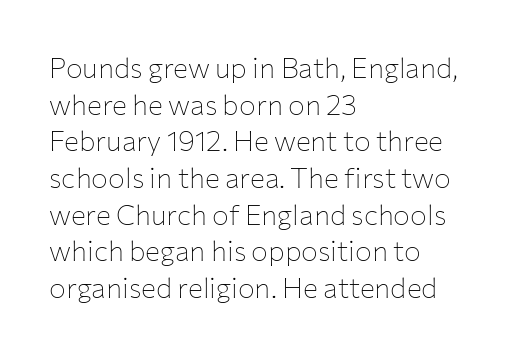
{"serif": "no", "italic": "no", "bold": "no", "weight": "thin", "width": "normal", "stroke_contrast": "low", "x_height": "medium", "monospaced": "no", "underline": "no", "align": "left", "line_spacing": "normal", "line_spacing_ratio": 1.31, "letter_spacing": "normal", "letter_spacing_em": 0.0, "glyph_px": 28}
